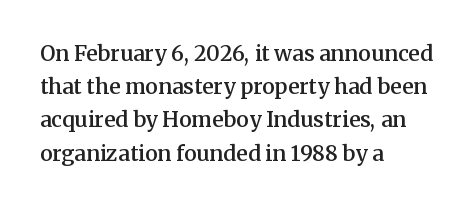
Q: Is the text bold? A: Semi-bold.
Q: Is the text italic (slanted)? A: No, it is upright.
Q: Is the text underlined? A: No.
Q: How is the paragraph aligned? A: Left-aligned.
Q: Is the spacing between letters normal or unusually wide? A: Normal.
Q: Is the spacing between lines tight, normal or loose? A: Normal.
